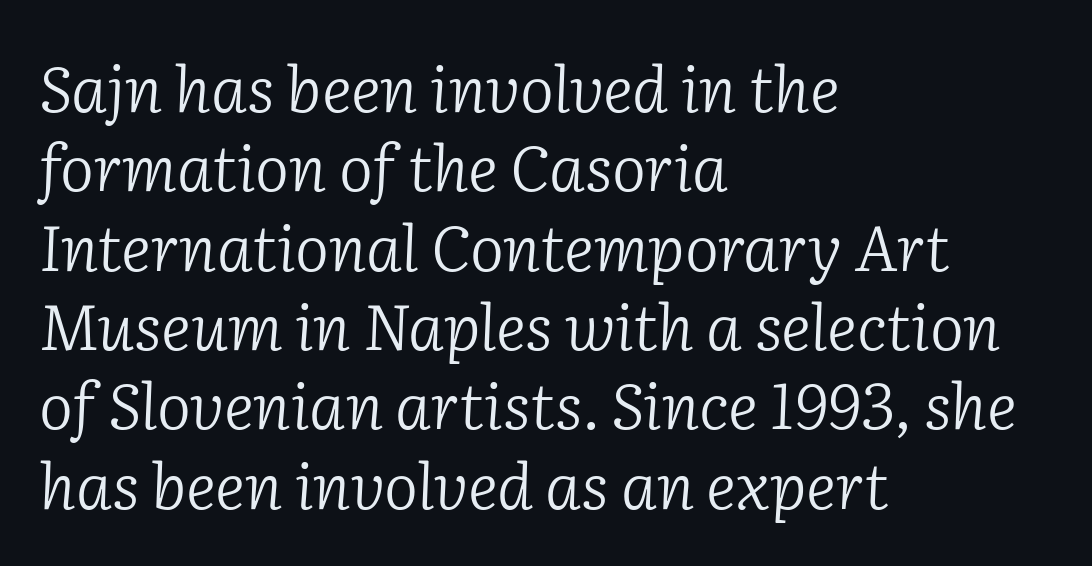
Note the varied advance widths — an 'i' is clearly narrower than an 'm'. Layout note: lines flush left. The rendering shows small feet on the letterforms — a serif design. The letters look calm and open, with moderate or lighter stems.
